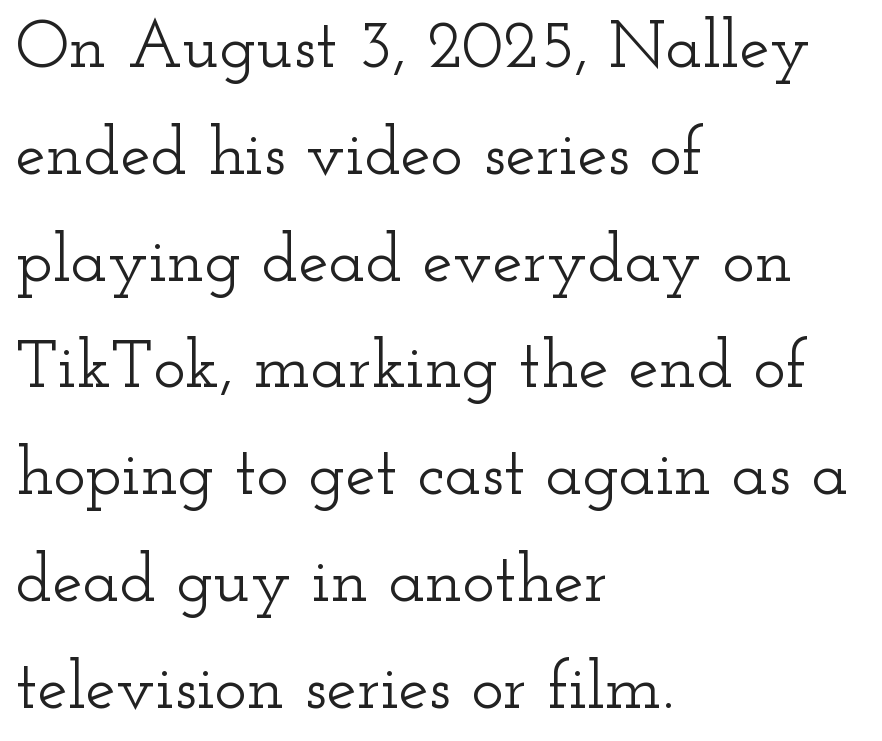
Q: Is the text italic (slanted)? A: No, it is upright.
Q: Is the typeface a serif or a sans-serif typeface? A: Serif.
Q: Is the text underlined? A: No.
Q: How is the paragraph aligned? A: Left-aligned.
Q: Is the spacing between letters normal or unusually wide? A: Normal.
Q: Is the spacing between lines tight, normal or loose? A: Normal.
Q: Width (condensed, normal, or wide)? A: Wide.
Q: Stroke contrast? A: Low.
Q: x-height? A: Small.
Q: Monospaced? A: No.
